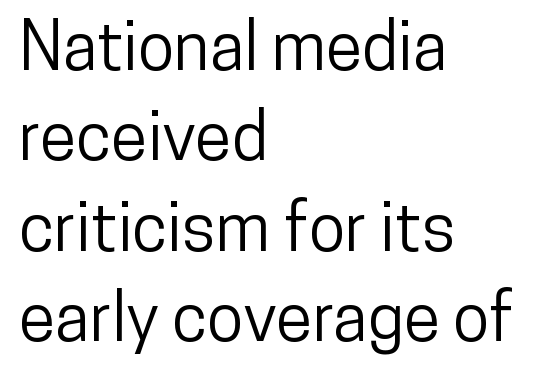
Regarding leading, the lines here are spaced in the standard way. Here the designer chose a conventional face with non-uniform glyph widths. These lines stack with their left ends in a neat column. This is roman type, the default non-slanted kind. The glyphs are unaccompanied by any horizontal stroke below them.
